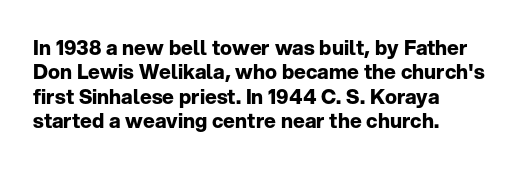
{"italic": "no", "bold": "yes", "underline": "no", "align": "left", "line_spacing_ratio": 1.22, "letter_spacing": "normal", "letter_spacing_em": 0.0, "glyph_px": 20}
